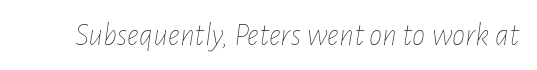
The image shows 33 px thin, condensed type, italic (leaning right); set normal letter spacing, not underlined; low stroke contrast and a medium x-height.
